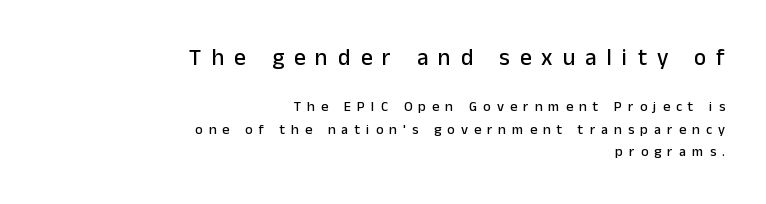
Reading down the block, your eye finds every line finishing at a fixed right position. You get the large type first, then a drop to smaller type. There is plenty of visible air inserted between adjacent glyphs. The baseline area is clear.
